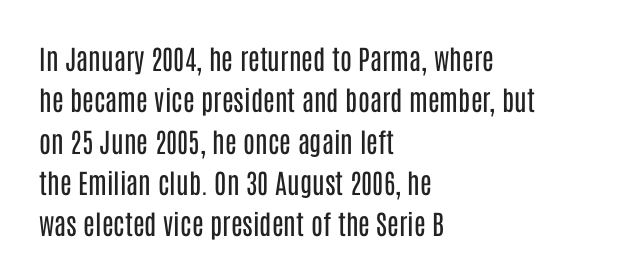
The image shows 27 px text type, upright; set left-aligned, normal line spacing (1.53x), normal letter spacing, not underlined.
